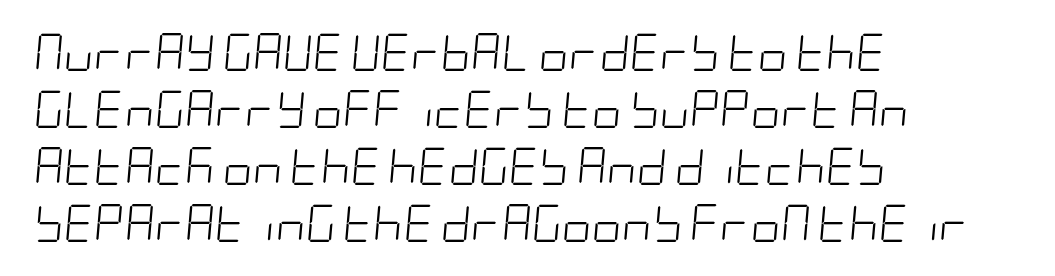
Clear beneath every line of the passage. These lines keep a tight, regular rhythm from letter to letter. This block has exactly the height ordinary leading produces. Every character sits at an angle, as italics do.
